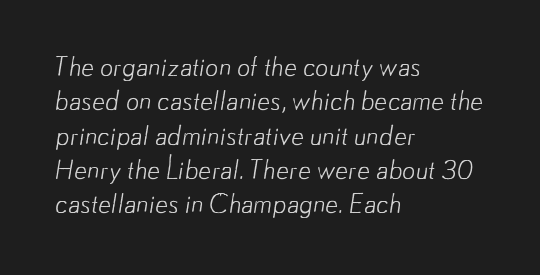
Q: Is the text bold? A: No.
Q: Is the text underlined? A: No.
Q: How is the paragraph aligned? A: Left-aligned.
Q: Is the spacing between letters normal or unusually wide? A: Normal.
Q: Is the spacing between lines tight, normal or loose? A: Normal.
